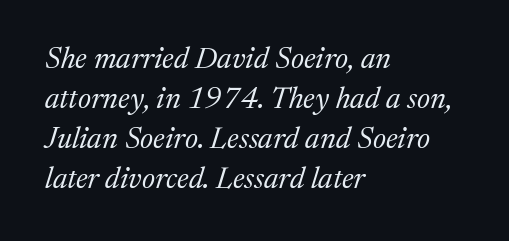
The passage shown is not bold in any degree. This sample is left-justified, so line endings fall wherever the words run out. Summary of vertical rhythm: regular, with standard interline spacing. In terms of posture, this sample is oblique.
